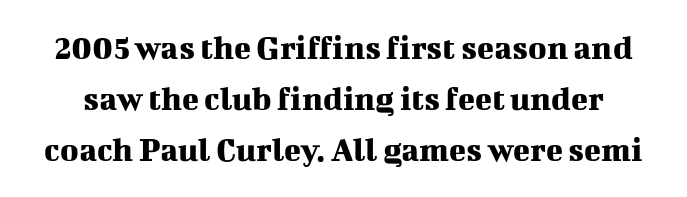
The image shows 35 px serif type, upright; set normal line spacing (1.46x), normal letter spacing, not underlined; medium stroke contrast and a medium x-height.
